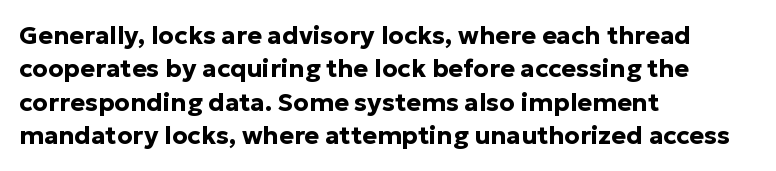
{"italic": "no", "bold": "yes", "underline": "no", "align": "left", "line_spacing": "normal", "line_spacing_ratio": 1.34, "letter_spacing": "normal", "letter_spacing_em": 0.0, "glyph_px": 25}
